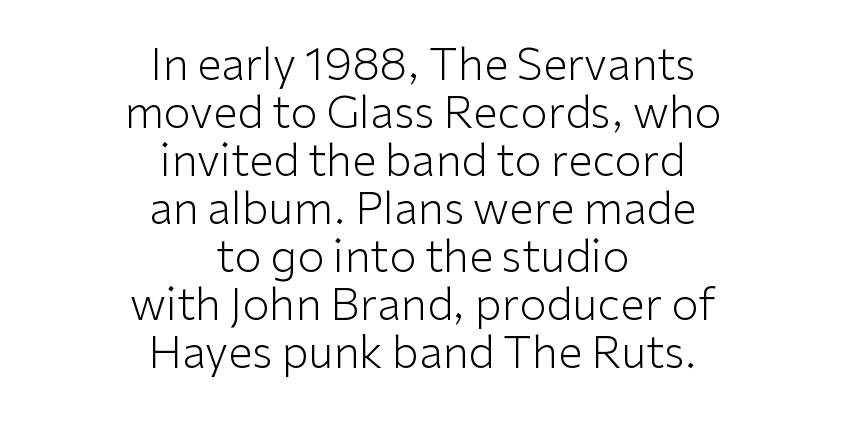
{"serif": "no", "italic": "no", "bold": "no", "weight": "light", "width": "normal", "stroke_contrast": "low", "x_height": "medium", "monospaced": "no", "underline": "no", "align": "center", "line_spacing": "tight", "line_spacing_ratio": 1.09, "letter_spacing": "normal", "letter_spacing_em": 0.0, "glyph_px": 44}
